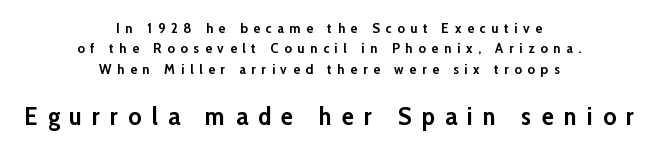
The image shows 25 px bold type, upright; set centered, normal line spacing (1.45x), unusually wide letter spacing (+0.41 em), not underlined; the second (bottom) block is 1.79x larger.
